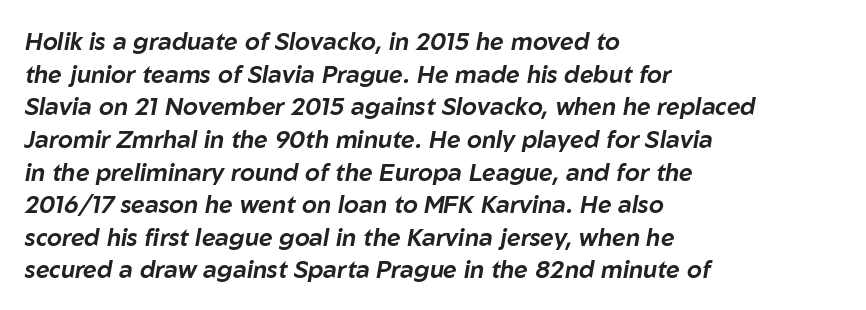
The baseline area is clear. These lines are set flush left with a ragged right edge. Spacing between characters is what you'd get straight out of the box. Evenly set lines give the paragraph a standard silhouette.
